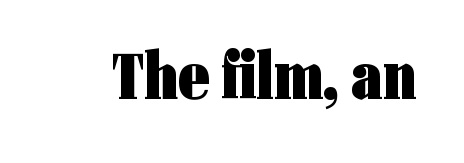
The image shows 68 px heavy, condensed sans-serif type, upright; set normal letter spacing, not underlined; low stroke contrast and a medium x-height.
